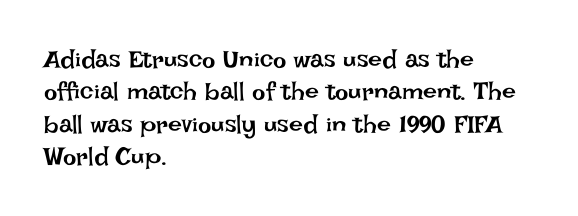
The image shows 25 px text type, upright; set left-aligned, normal line spacing (1.3x), normal letter spacing, not underlined.
